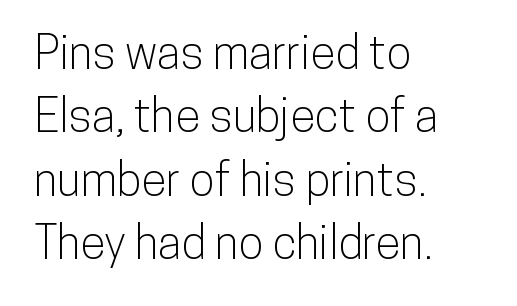
Q: Is the text italic (slanted)? A: No, it is upright.
Q: Is the typeface a serif or a sans-serif typeface? A: Sans-serif.
Q: Is the text underlined? A: No.
Q: How is the paragraph aligned? A: Left-aligned.
Q: Is the spacing between letters normal or unusually wide? A: Normal.
Q: Is the spacing between lines tight, normal or loose? A: Normal.
Q: Width (condensed, normal, or wide)? A: Condensed.
Q: Stroke contrast? A: Low.
Q: x-height? A: Medium.
Q: Monospaced? A: No.
